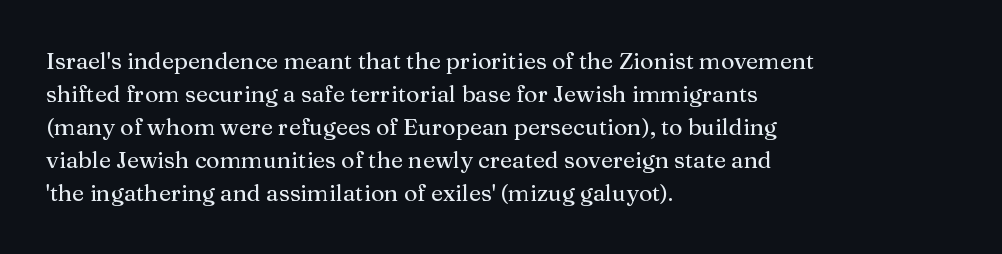
Q: Is the text italic (slanted)? A: No, it is upright.
Q: Is the text underlined? A: No.
Q: How is the paragraph aligned? A: Left-aligned.
Q: Is the spacing between letters normal or unusually wide? A: Normal.
Q: Is the spacing between lines tight, normal or loose? A: Normal.
